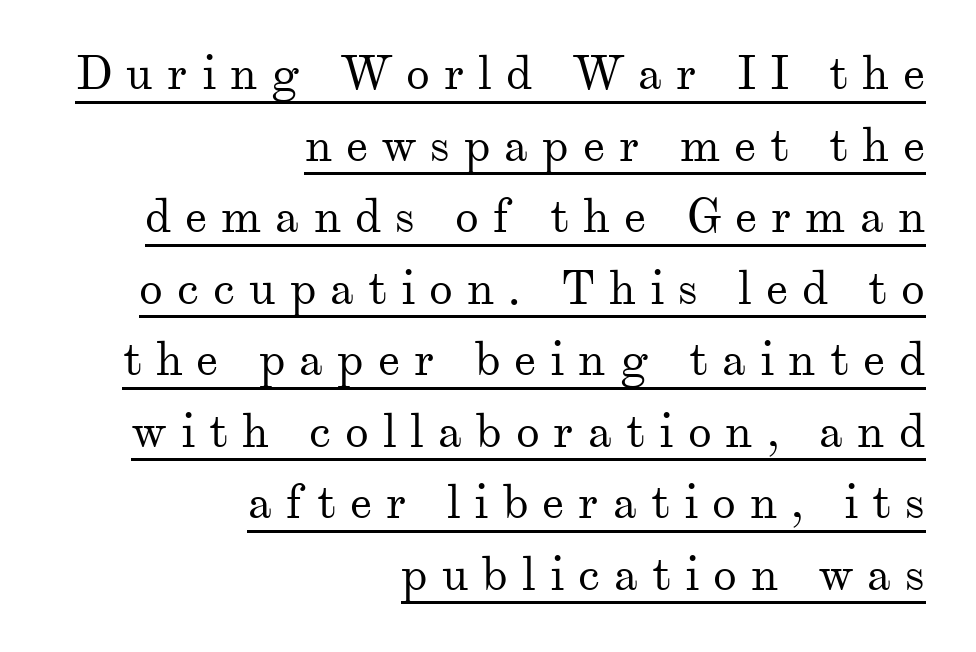
The image shows 48 px regular-weight serif type, upright; set right-aligned, normal line spacing (1.49x), unusually wide letter spacing (+0.29 em), underlined; medium stroke contrast and a small x-height.
